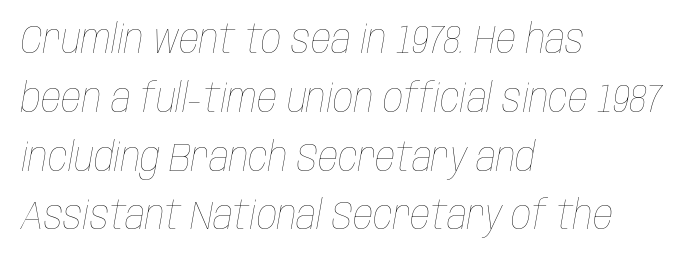
{"italic": "yes", "lean": "right", "slant_degrees": 10, "bold": "no", "weight": "thin", "width": "condensed", "stroke_contrast": "low", "x_height": "large", "monospaced": "no", "underline": "no", "align": "left", "line_spacing": "normal", "line_spacing_ratio": 1.47, "letter_spacing": "normal", "letter_spacing_em": 0.0, "glyph_px": 40}
